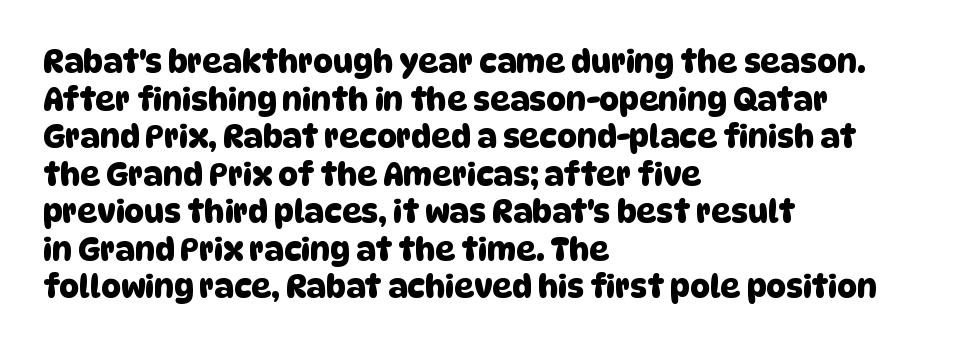
Q: Is the typeface a serif or a sans-serif typeface? A: Sans-serif.
Q: Is the text underlined? A: No.
Q: How is the paragraph aligned? A: Left-aligned.
Q: Is the spacing between letters normal or unusually wide? A: Normal.
Q: Width (condensed, normal, or wide)? A: Normal.
Q: Stroke contrast? A: Low.
Q: x-height? A: Large.
Q: Monospaced? A: No.
